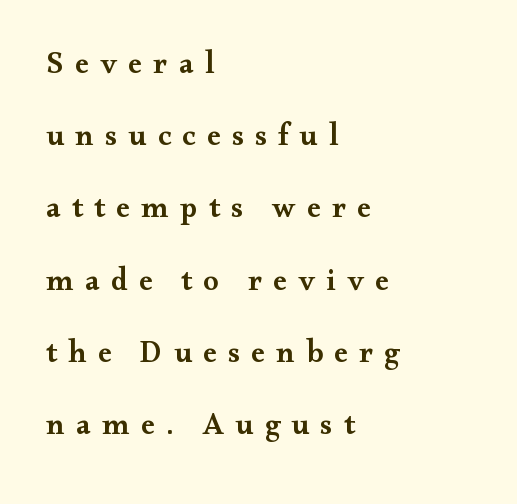
Q: Is the text bold? A: Semi-bold.
Q: Is the text italic (slanted)? A: No, it is upright.
Q: Is the typeface a serif or a sans-serif typeface? A: Serif.
Q: Is the text underlined? A: No.
Q: How is the paragraph aligned? A: Left-aligned.
Q: Is the spacing between letters normal or unusually wide? A: Unusually wide.
Q: Is the spacing between lines tight, normal or loose? A: Loose.
Q: Width (condensed, normal, or wide)? A: Wide.
Q: Stroke contrast? A: Medium.
Q: x-height? A: Small.
Q: Monospaced? A: No.
